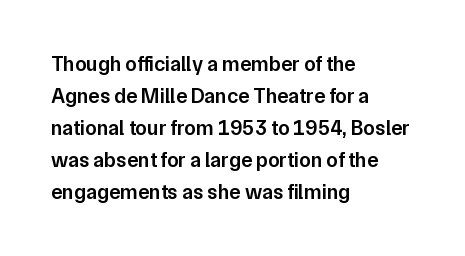
The image shows 21 px text type, upright; set left-aligned, normal line spacing (1.52x), normal letter spacing, not underlined.
